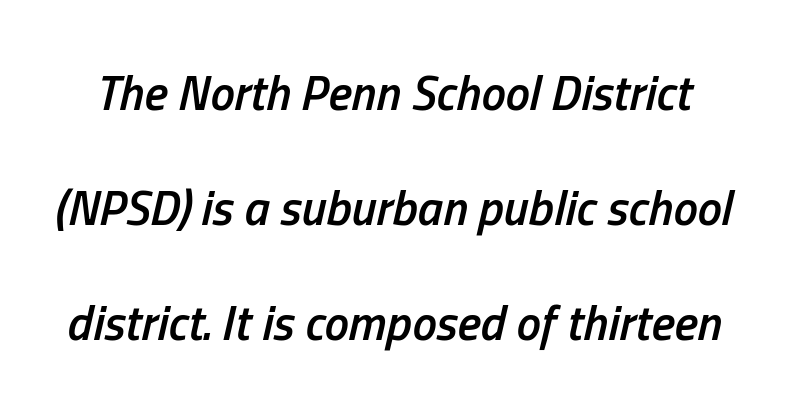
{"italic": "yes", "lean": "right", "slant_degrees": 13, "bold": "semi", "weight": "semibold", "width": "condensed", "stroke_contrast": "low", "x_height": "medium", "monospaced": "no", "underline": "no", "line_spacing": "loose", "line_spacing_ratio": 2.35, "letter_spacing": "normal", "letter_spacing_em": 0.0, "glyph_px": 49}
